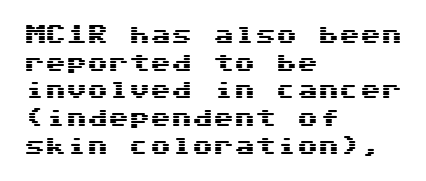
Every character sits straight up, as roman type does. Decoration check: the copy has no underline. A normal amount of white space separates one row of letters from the next. The passage shown has conventional tracking throughout.
